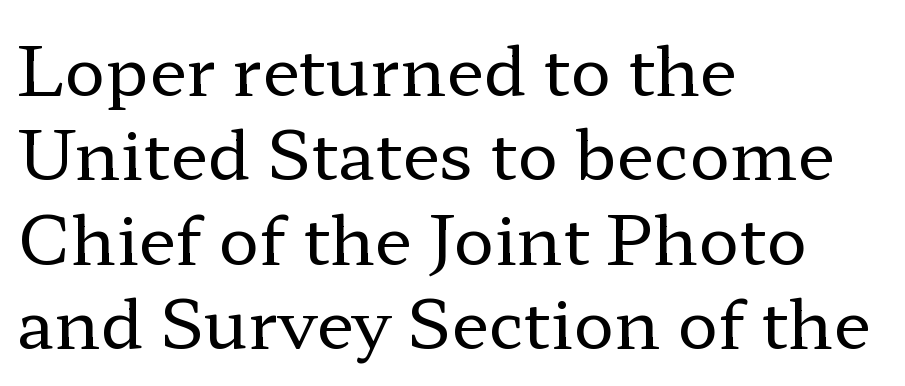
{"serif": "yes", "italic": "no", "bold": "no", "weight": "regular", "width": "wide", "stroke_contrast": "low", "x_height": "medium", "monospaced": "no", "underline": "no", "align": "left", "line_spacing_ratio": 1.24, "letter_spacing": "normal", "letter_spacing_em": 0.0, "glyph_px": 68}
